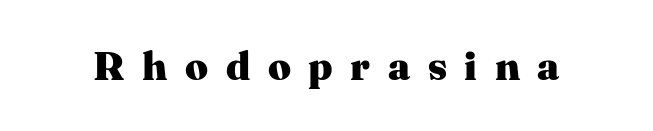
Typographic density is high because the face is bold. Words appear elongated and porous because spacing is wide. This is roman type, the default non-slanted kind. Has an underline been added? It has not.
